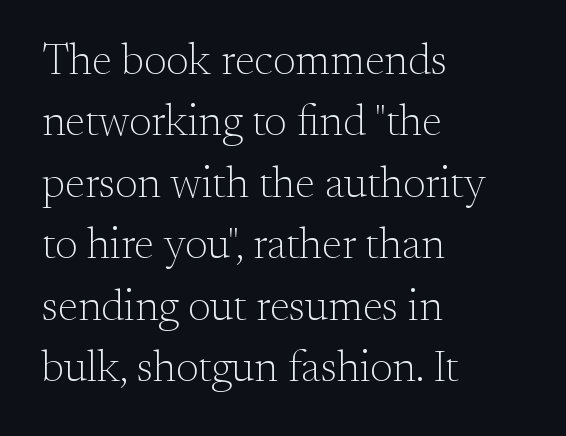
Q: Is the text bold? A: No.
Q: Is the text italic (slanted)? A: No, it is upright.
Q: Is the typeface a serif or a sans-serif typeface? A: Serif.
Q: Is the text underlined? A: No.
Q: How is the paragraph aligned? A: Left-aligned.
Q: Is the spacing between letters normal or unusually wide? A: Normal.
Q: Is the spacing between lines tight, normal or loose? A: Normal.
Q: Width (condensed, normal, or wide)? A: Normal.
Q: Stroke contrast? A: Medium.
Q: x-height? A: Small.
Q: Monospaced? A: No.
